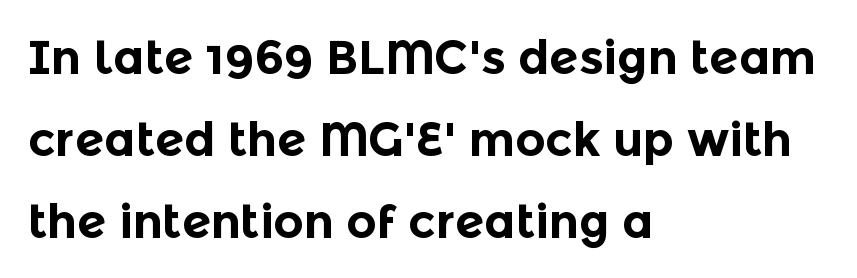
{"serif": "no", "italic": "no", "bold": "yes", "weight": "bold", "width": "normal", "x_height": "medium", "monospaced": "no", "underline": "no", "align": "left", "line_spacing_ratio": 1.74, "letter_spacing": "normal", "letter_spacing_em": 0.0, "glyph_px": 47}
